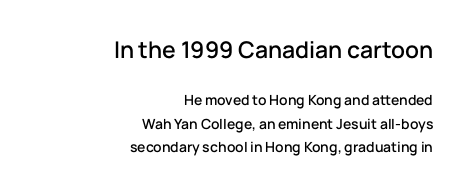
The image shows 23 px text type, upright; set right-aligned, normal line spacing (1.68x), normal letter spacing, not underlined; the first (top) block is 1.64x larger.
